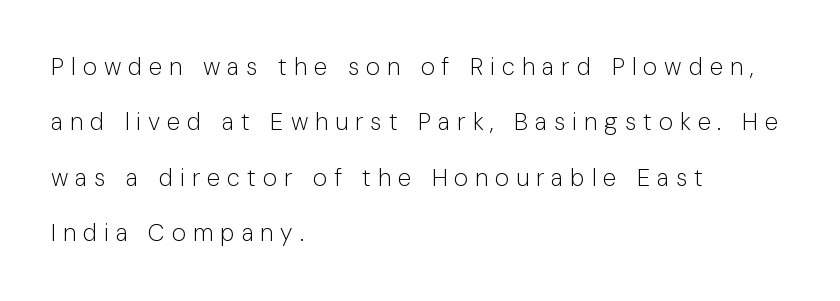
The image shows 24 px text type, upright; set left-aligned, loose line spacing (2.31x), unusually wide letter spacing (+0.29 em), not underlined.
